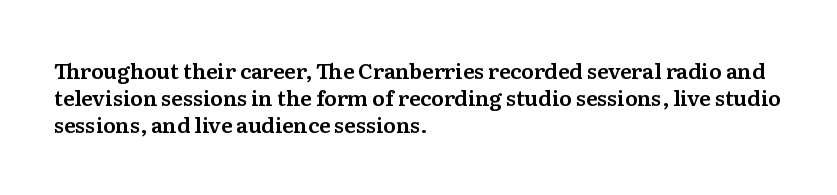
{"italic": "no", "underline": "no", "align": "left", "line_spacing": "normal", "line_spacing_ratio": 1.29, "letter_spacing": "normal", "letter_spacing_em": 0.0, "glyph_px": 21}
